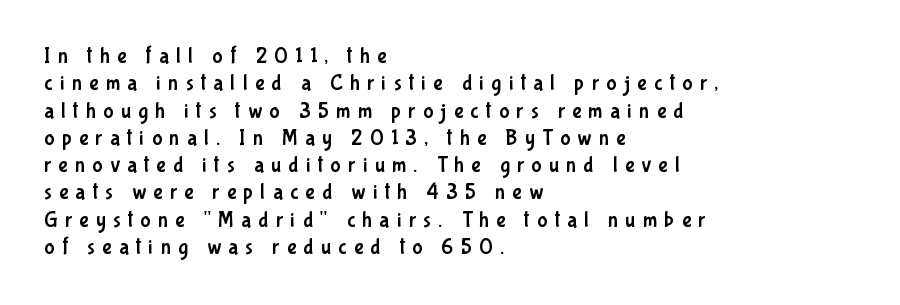
{"italic": "no", "underline": "no", "align": "left", "line_spacing": "normal", "line_spacing_ratio": 1.3, "letter_spacing": "wide", "letter_spacing_em": 0.36, "glyph_px": 21}
